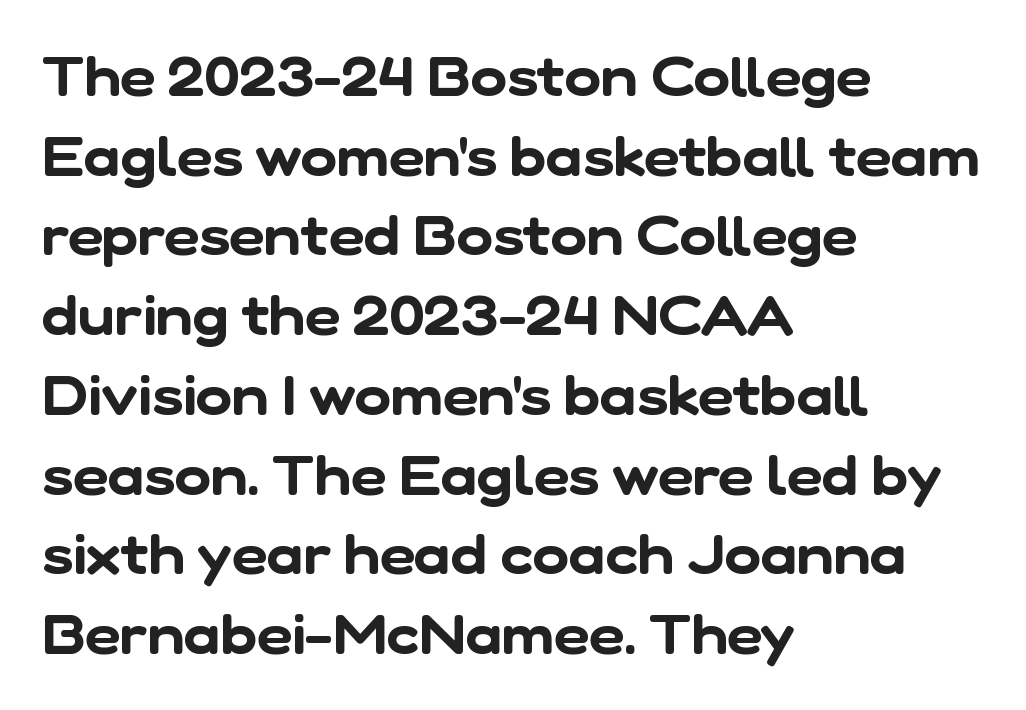
{"serif": "no", "width": "normal", "stroke_contrast": "low", "x_height": "medium", "monospaced": "no", "underline": "no", "align": "left", "line_spacing": "normal", "line_spacing_ratio": 1.45, "letter_spacing": "normal", "letter_spacing_em": 0.0, "glyph_px": 55}
